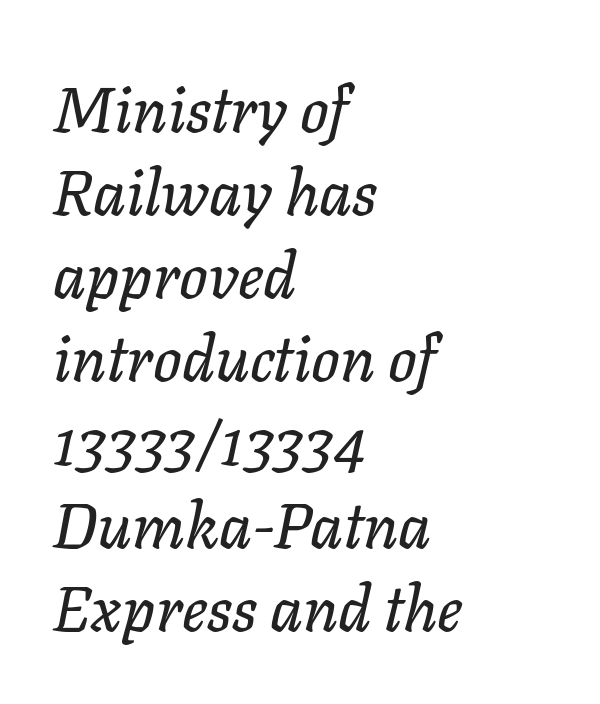
Q: Is the text italic (slanted)? A: Yes, it leans right by about 11 degrees.
Q: Is the text underlined? A: No.
Q: How is the paragraph aligned? A: Left-aligned.
Q: Is the spacing between letters normal or unusually wide? A: Normal.
Q: Is the spacing between lines tight, normal or loose? A: Normal.
Q: Width (condensed, normal, or wide)? A: Normal.
Q: Stroke contrast? A: Low.
Q: x-height? A: Medium.
Q: Monospaced? A: No.
